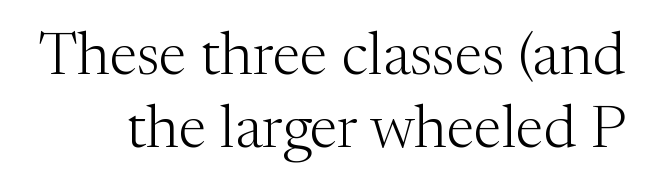
The image shows 61 px light serif type, upright; set line spacing 1.19x, normal letter spacing, not underlined; medium stroke contrast and a medium x-height.
